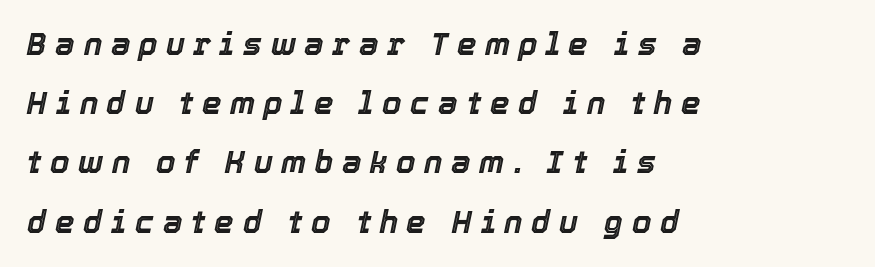
The letters advance in unequal steps, a hallmark of proportional type. Each new line begins a long way beneath the previous one. The passage shown is not underscored anywhere. The letterforms stand isolated, each surrounded by extra space.
